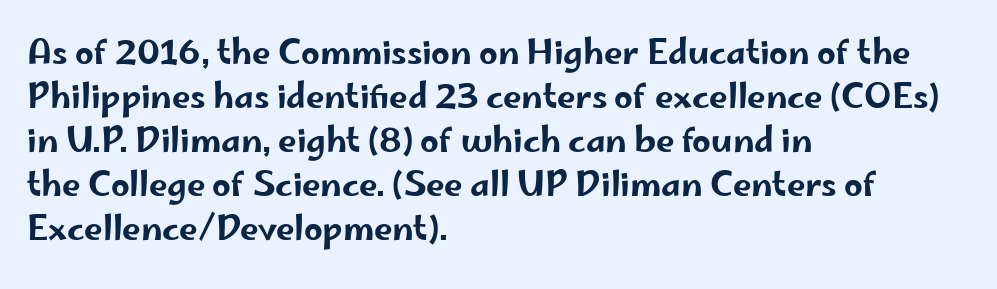
This sample has the flowing, uneven cadence of proportional lettering. The rag falls on the right side of this text block. Upright lettering throughout. You could call the tracking neutral — neither tight nor loose. Nope, no serifs anywhere on these letters. Horizontal bands of white between lines are of average thickness.
